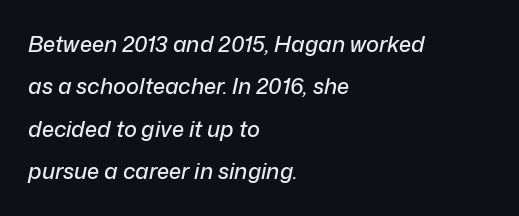
The image shows 22 px text type, italic (leaning right); set left-aligned, loose line spacing (1.93x), normal letter spacing, not underlined.
